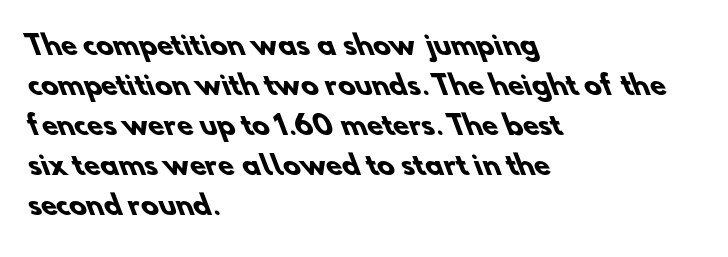
Q: Is the text bold? A: Yes.
Q: Is the text underlined? A: No.
Q: How is the paragraph aligned? A: Left-aligned.
Q: Is the spacing between letters normal or unusually wide? A: Normal.
Q: Is the spacing between lines tight, normal or loose? A: Normal.
